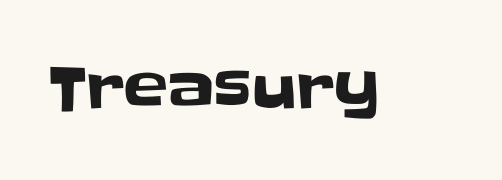
Q: Is the text italic (slanted)? A: No, it is upright.
Q: Is the typeface a serif or a sans-serif typeface? A: Sans-serif.
Q: Is the text underlined? A: No.
Q: Is the spacing between letters normal or unusually wide? A: Normal.
Q: Width (condensed, normal, or wide)? A: Normal.
Q: Stroke contrast? A: Low.
Q: x-height? A: Large.
Q: Monospaced? A: No.
